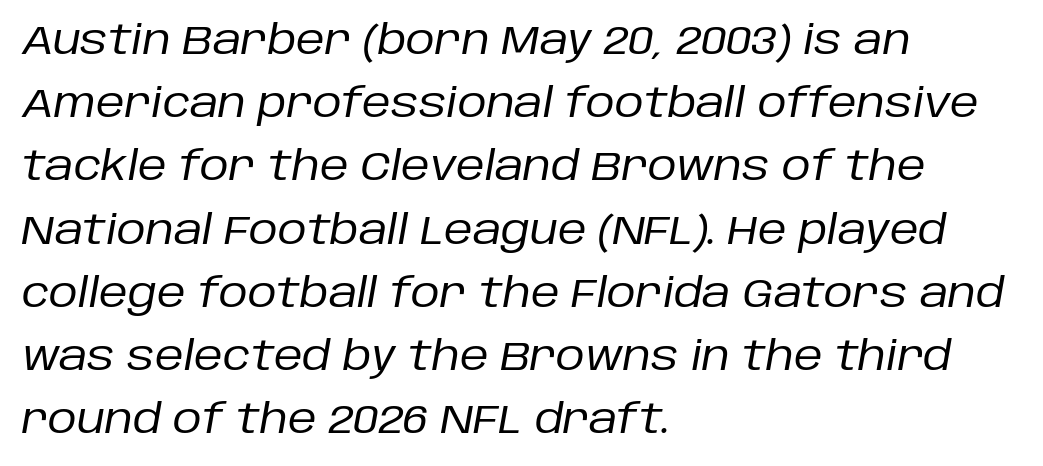
Spacing verdict: proportional, widths tailored to each character. Vertically, the passage feels balanced, rows spaced as you'd expect. A classic flush-left, rag-right setting is used for this passage. Looking at the ascenders, they clearly lean. The typeface has the unassuming heft of standard copy or less.
